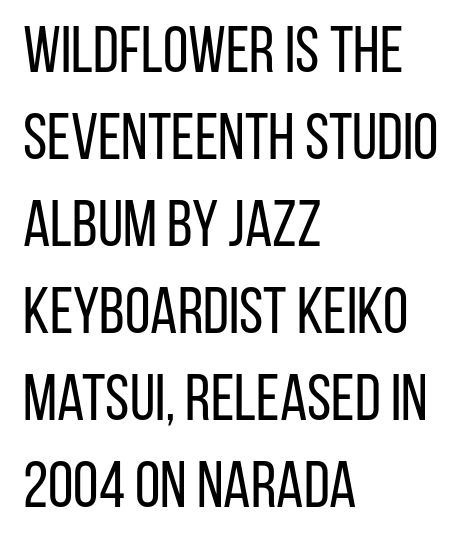
Q: Is the text bold? A: No.
Q: Is the text italic (slanted)? A: No, it is upright.
Q: Is the typeface a serif or a sans-serif typeface? A: Sans-serif.
Q: Is the text underlined? A: No.
Q: How is the paragraph aligned? A: Left-aligned.
Q: Is the spacing between letters normal or unusually wide? A: Normal.
Q: Is the spacing between lines tight, normal or loose? A: Normal.
Q: Width (condensed, normal, or wide)? A: Condensed.
Q: Stroke contrast? A: Low.
Q: x-height? A: Large.
Q: Monospaced? A: No.
